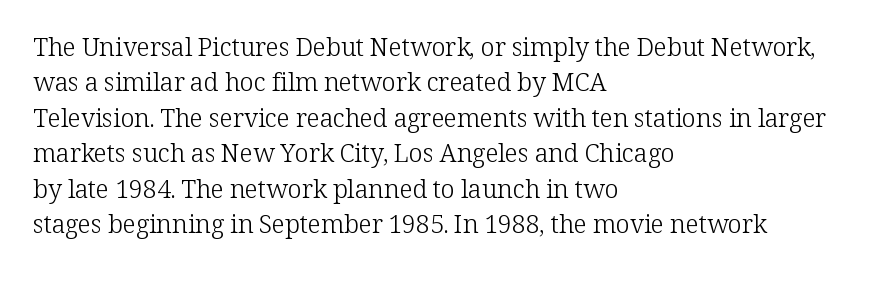
The image shows 25 px text type, upright; set left-aligned, normal line spacing (1.42x), normal letter spacing, not underlined.
